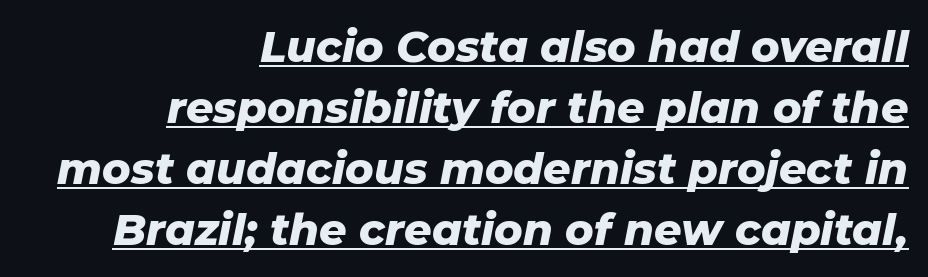
Q: Is the text bold? A: Yes.
Q: Is the text italic (slanted)? A: Yes, it leans right by about 11 degrees.
Q: Is the text underlined? A: Yes.
Q: How is the paragraph aligned? A: Right-aligned.
Q: Is the spacing between letters normal or unusually wide? A: Normal.
Q: Is the spacing between lines tight, normal or loose? A: Normal.
Q: Width (condensed, normal, or wide)? A: Normal.
Q: Stroke contrast? A: Low.
Q: x-height? A: Medium.
Q: Monospaced? A: No.
